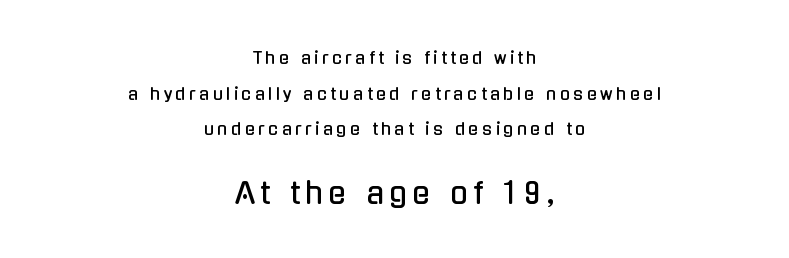
{"serif": "no", "italic": "no", "width": "condensed", "stroke_contrast": "low", "x_height": "medium", "monospaced": "no", "underline": "no", "align": "center", "line_spacing": "loose", "line_spacing_ratio": 2.09, "larger_block": "second", "size_ratio": 1.71, "glyph_px": 29}
